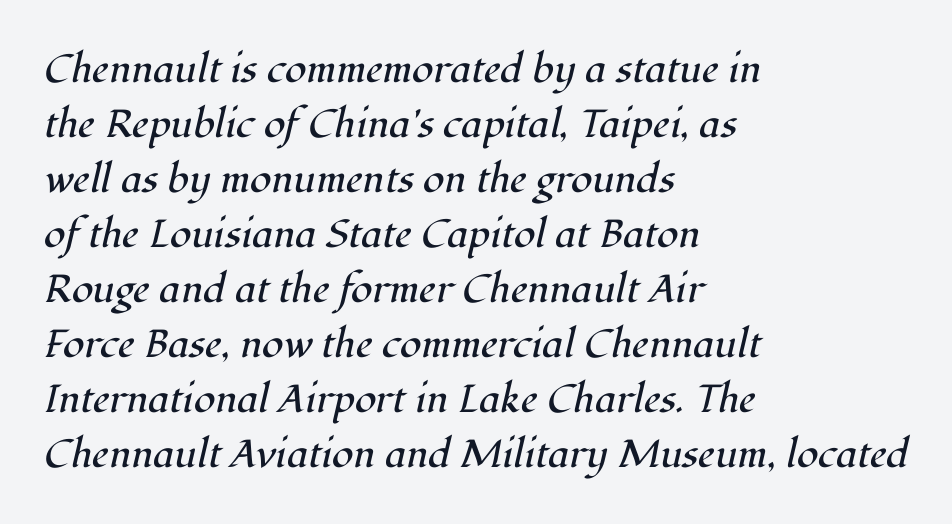
Caption: standard tracking, unaltered. The typeface has the unassuming heft of standard copy or less. A typesetter would call this leading conventional body-copy spacing. These lines are rendered in a variable-pitch font. Underline: absent. Casual observation: everything's shoved over to the left.
